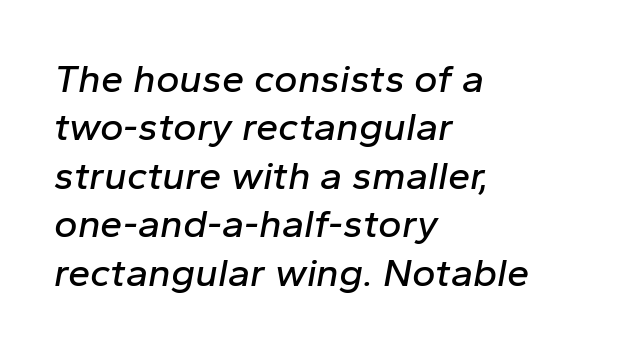
Q: Is the text italic (slanted)? A: Yes, it leans right by about 10 degrees.
Q: Is the text underlined? A: No.
Q: How is the paragraph aligned? A: Left-aligned.
Q: Is the spacing between letters normal or unusually wide? A: Normal.
Q: Width (condensed, normal, or wide)? A: Normal.
Q: Stroke contrast? A: Low.
Q: x-height? A: Medium.
Q: Monospaced? A: No.
